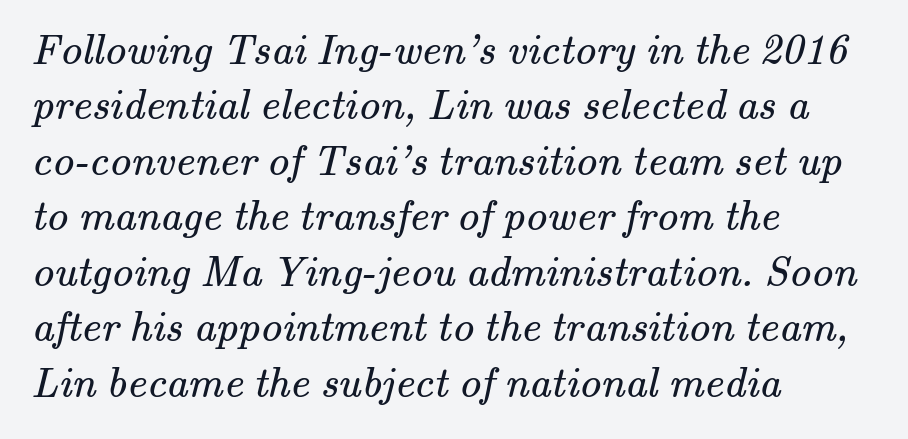
Q: Is the text bold? A: No.
Q: Is the typeface a serif or a sans-serif typeface? A: Serif.
Q: Is the text underlined? A: No.
Q: How is the paragraph aligned? A: Left-aligned.
Q: Is the spacing between letters normal or unusually wide? A: Normal.
Q: Is the spacing between lines tight, normal or loose? A: Normal.
Q: Width (condensed, normal, or wide)? A: Normal.
Q: Stroke contrast? A: Medium.
Q: x-height? A: Small.
Q: Monospaced? A: No.
